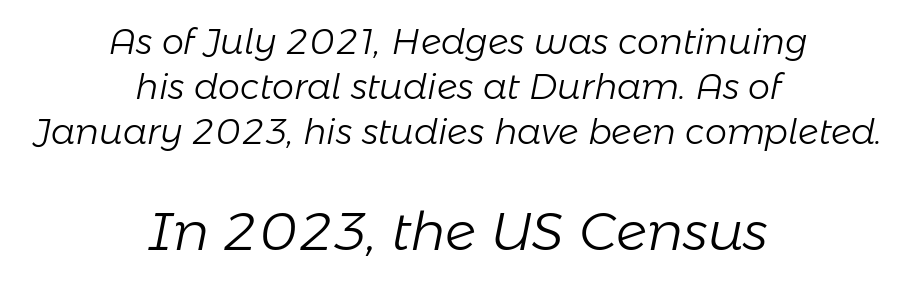
Q: Is the text bold? A: No.
Q: Is the text italic (slanted)? A: Yes, it leans right by about 11 degrees.
Q: Is the text underlined? A: No.
Q: How is the paragraph aligned? A: Centered.
Q: Is the spacing between letters normal or unusually wide? A: Normal.
Q: Is the spacing between lines tight, normal or loose? A: Normal.
Q: Which block of text is set in a larger size, the first (top) or the second (bottom)? A: The second (bottom) one.
Q: Width (condensed, normal, or wide)? A: Normal.
Q: Stroke contrast? A: Low.
Q: x-height? A: Medium.
Q: Monospaced? A: No.
